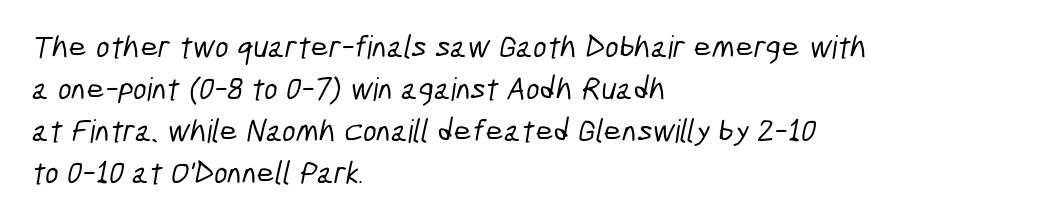
Q: Is the typeface a serif or a sans-serif typeface? A: Sans-serif.
Q: Is the text underlined? A: No.
Q: How is the paragraph aligned? A: Left-aligned.
Q: Is the spacing between letters normal or unusually wide? A: Normal.
Q: Is the spacing between lines tight, normal or loose? A: Normal.
Q: Width (condensed, normal, or wide)? A: Condensed.
Q: Stroke contrast? A: Low.
Q: x-height? A: Medium.
Q: Monospaced? A: No.
